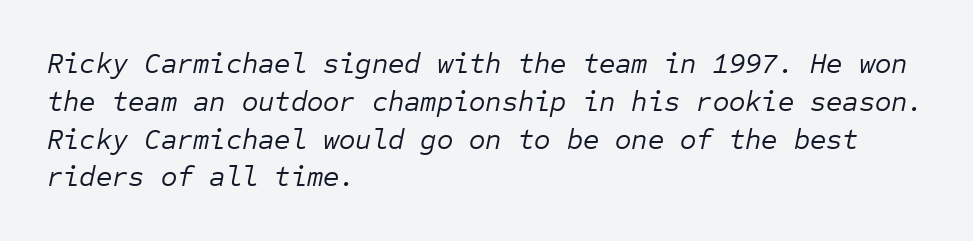
Q: Is the text bold? A: No.
Q: Is the text italic (slanted)? A: Yes, it leans right by about 12 degrees.
Q: Is the text underlined? A: No.
Q: How is the paragraph aligned? A: Left-aligned.
Q: Is the spacing between letters normal or unusually wide? A: Normal.
Q: Is the spacing between lines tight, normal or loose? A: Normal.
Q: Width (condensed, normal, or wide)? A: Normal.
Q: Stroke contrast? A: Low.
Q: x-height? A: Medium.
Q: Monospaced? A: Yes.
